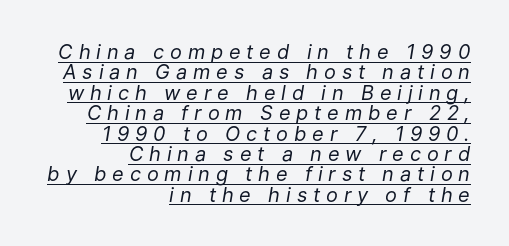
Slant detected: the letters are inclined. What's the leading like? Squeezed, with rows nearly overlapping. Letters have the restrained weight of plain body copy at most. One-word summary of the alignment: right. The glyphs are accompanied by a horizontal stroke just below them. Loose tracking; the words dissolve into strings of separated letters.
